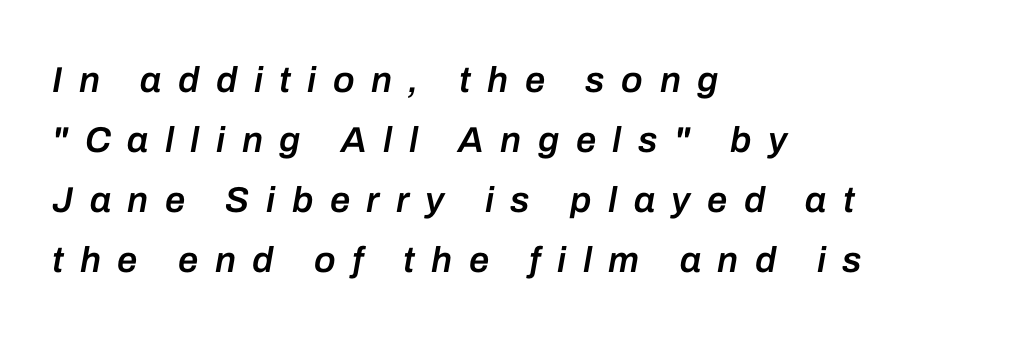
Line beginnings align vertically; line endings do not. These lines carry some extra weight — a demibold, not a full bold. Note the varied advance widths — an 'i' is clearly narrower than an 'm'. Quick note: italic.
